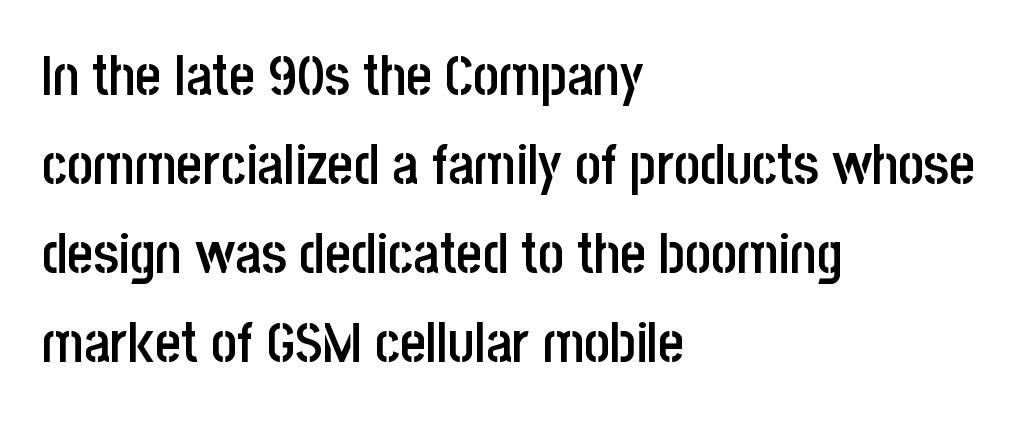
Every character sits straight up, as roman type does. Here the designer chose a conventional face with non-uniform glyph widths. Compared with typical paragraphs, the rows here are spaced about the same. Visually the block forms a straight wall on the left and a jagged coastline on the right. The glyphs are unaccompanied by any horizontal stroke below them. The passage shown is typeset with a sans-serif family.
